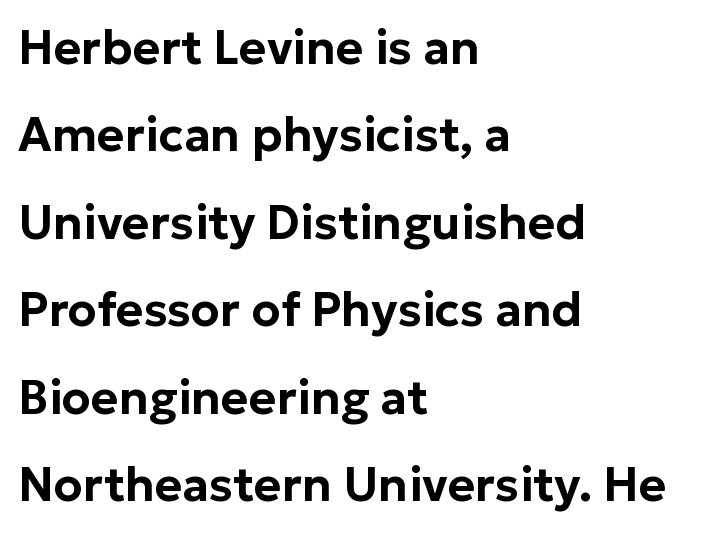
Q: Is the text italic (slanted)? A: No, it is upright.
Q: Is the typeface a serif or a sans-serif typeface? A: Sans-serif.
Q: Is the text underlined? A: No.
Q: How is the paragraph aligned? A: Left-aligned.
Q: Is the spacing between letters normal or unusually wide? A: Normal.
Q: Width (condensed, normal, or wide)? A: Normal.
Q: Stroke contrast? A: Low.
Q: x-height? A: Medium.
Q: Monospaced? A: No.
